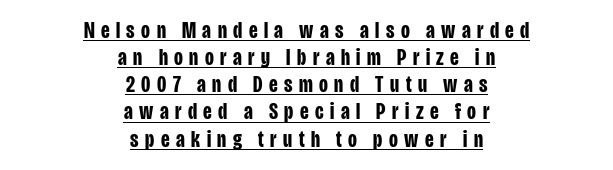
Q: Is the text bold? A: Yes.
Q: Is the text italic (slanted)? A: No, it is upright.
Q: Is the text underlined? A: Yes.
Q: How is the paragraph aligned? A: Centered.
Q: Is the spacing between letters normal or unusually wide? A: Unusually wide.
